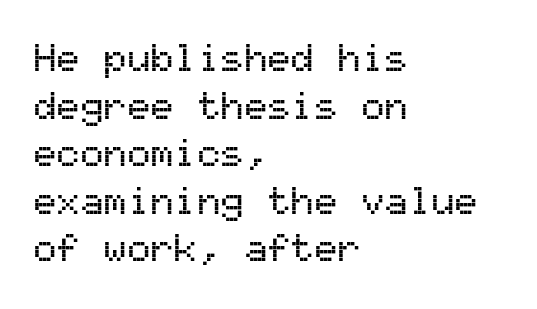
The image shows 39 px sans-serif type, upright, monospaced; set left-aligned, line spacing 1.22x, normal letter spacing, not underlined; medium stroke contrast and a medium x-height.
